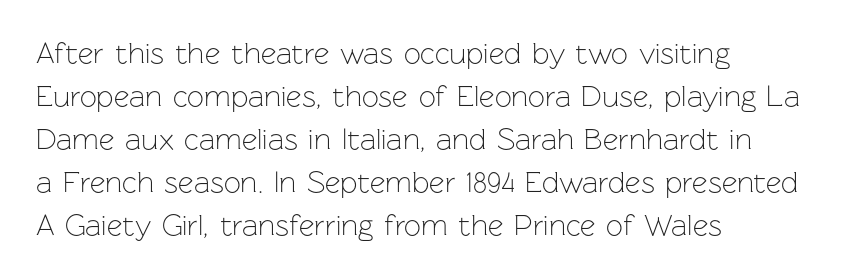
The image shows 30 px light sans-serif type, upright; set left-aligned, normal line spacing (1.43x), normal letter spacing, not underlined; low stroke contrast and a medium x-height.
